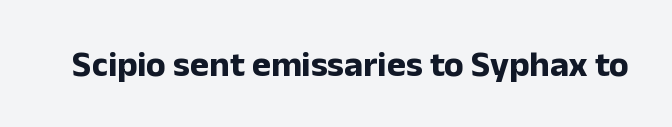
The image shows 36 px bold sans-serif type, upright; set normal letter spacing, not underlined; low stroke contrast and a medium x-height.
